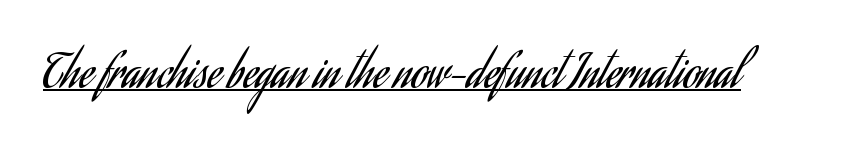
{"serif": "no", "bold": "no", "weight": "regular", "width": "condensed", "stroke_contrast": "low", "x_height": "small", "monospaced": "no", "underline": "yes", "letter_spacing": "normal", "letter_spacing_em": 0.0, "glyph_px": 45}
